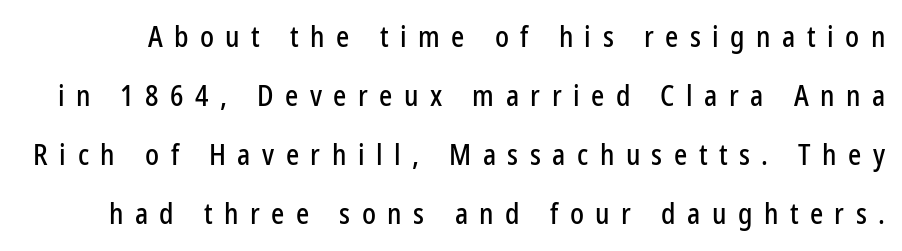
Leading: increased. Someone cranked the tracking dial way up on this one. The passage shown is typeset with a sans-serif family. The specimen reads as upright at a glance. The rendering uses natural spacing where letterforms have individual widths. Only glyphs here, with clear space below each row.
